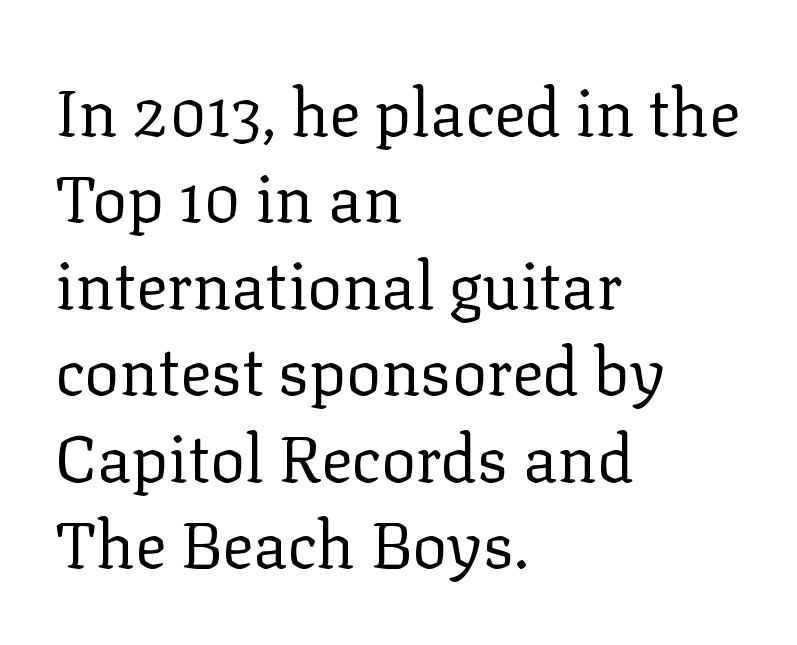
Q: Is the text bold? A: No.
Q: Is the text italic (slanted)? A: No, it is upright.
Q: Is the typeface a serif or a sans-serif typeface? A: Serif.
Q: Is the text underlined? A: No.
Q: How is the paragraph aligned? A: Left-aligned.
Q: Is the spacing between letters normal or unusually wide? A: Normal.
Q: Is the spacing between lines tight, normal or loose? A: Normal.
Q: Width (condensed, normal, or wide)? A: Normal.
Q: Stroke contrast? A: Low.
Q: x-height? A: Medium.
Q: Monospaced? A: No.
